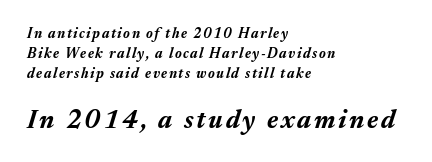
The image shows 26 px bold type, italic (leaning right); set left-aligned, normal line spacing (1.43x), not underlined; the second (bottom) block is 1.86x larger.
